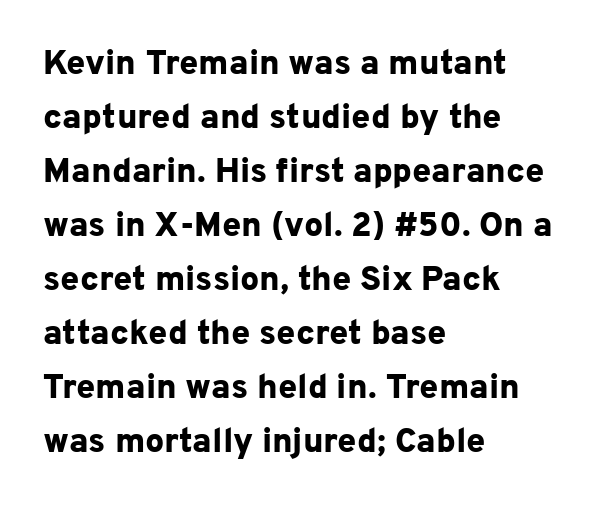
Characters follow at the spacing the type designer built in. Left-aligned paragraph, ragged on the right. Note the varied advance widths — an 'i' is clearly narrower than an 'm'. Its strokes are broad and dark, the hallmark of bold type. Is this a sans? Yes — the strokes have no serifs. What's the leading like? Ordinary, nothing unusual.
